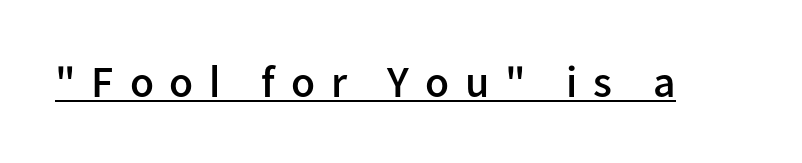
{"serif": "no", "italic": "no", "bold": "semi", "weight": "semibold", "width": "normal", "stroke_contrast": "low", "x_height": "medium", "monospaced": "no", "underline": "yes", "letter_spacing": "wide", "letter_spacing_em": 0.36, "glyph_px": 44}
